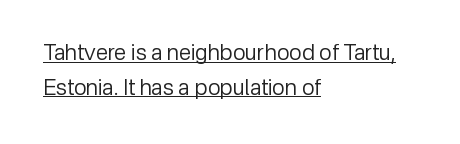
Q: Is the text bold? A: No.
Q: Is the text italic (slanted)? A: No, it is upright.
Q: Is the text underlined? A: Yes.
Q: How is the paragraph aligned? A: Left-aligned.
Q: Is the spacing between letters normal or unusually wide? A: Normal.
Q: Is the spacing between lines tight, normal or loose? A: Normal.
